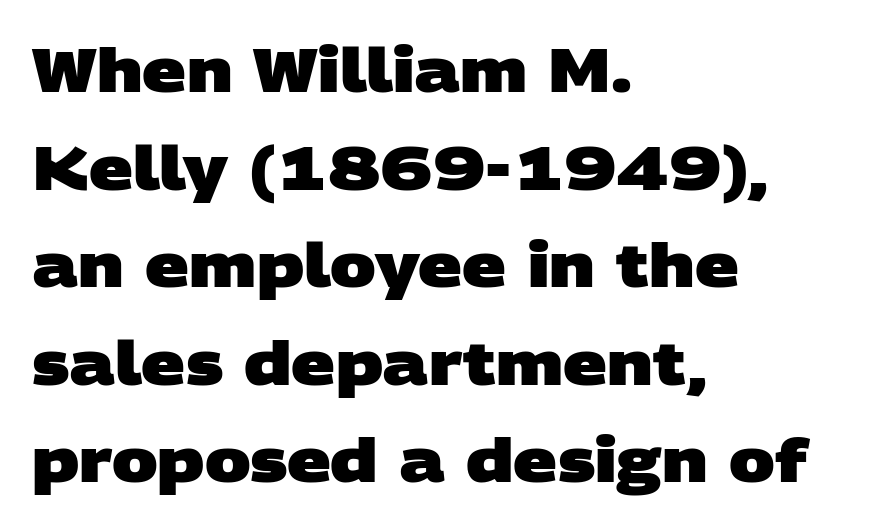
The image shows 61 px heavy, wide sans-serif type; set left-aligned, normal line spacing (1.6x), normal letter spacing, not underlined; low stroke contrast and a large x-height.
